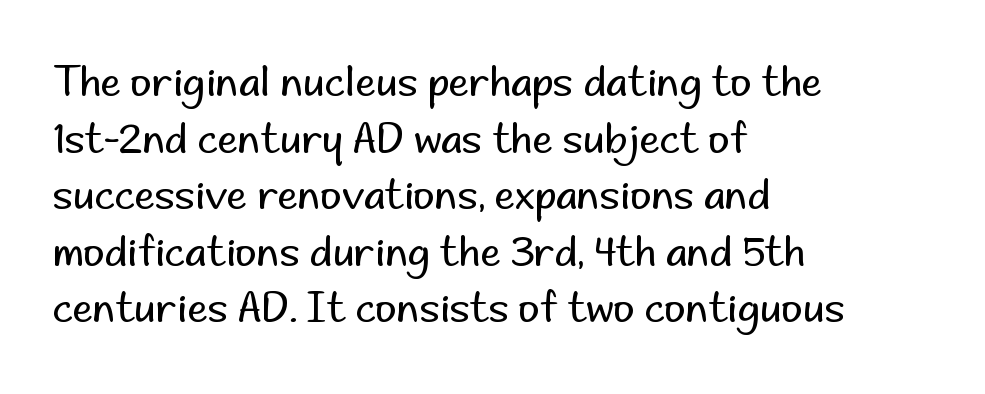
{"serif": "no", "italic": "no", "bold": "no", "weight": "regular", "width": "normal", "stroke_contrast": "low", "x_height": "small", "monospaced": "no", "underline": "no", "align": "left", "line_spacing": "normal", "line_spacing_ratio": 1.38, "letter_spacing": "normal", "letter_spacing_em": 0.0, "glyph_px": 41}
